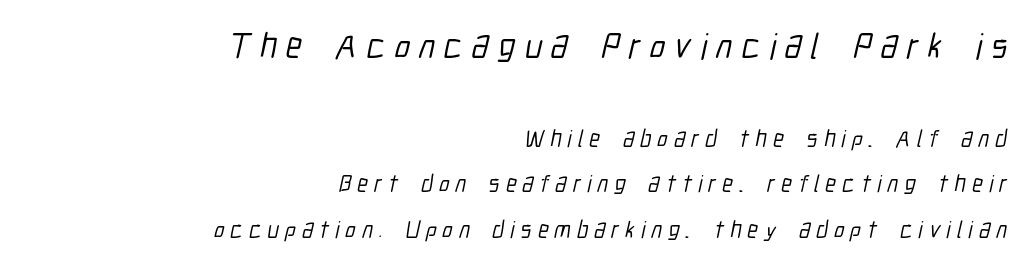
The image shows 36 px condensed sans-serif type; set right-aligned, loose line spacing (1.91x), unusually wide letter spacing (+0.25 em), not underlined; the first (top) block is 1.5x larger; low stroke contrast and a medium x-height.
